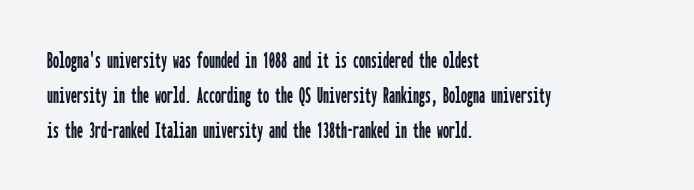
Q: Is the text italic (slanted)? A: No, it is upright.
Q: Is the text underlined? A: No.
Q: How is the paragraph aligned? A: Left-aligned.
Q: Is the spacing between letters normal or unusually wide? A: Normal.
Q: Is the spacing between lines tight, normal or loose? A: Normal.
